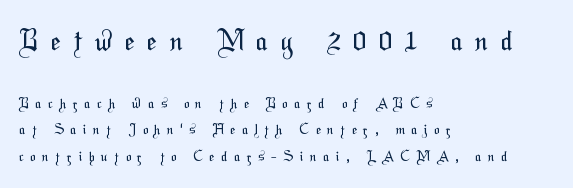
Q: Is the text bold? A: No.
Q: Is the text underlined? A: No.
Q: How is the paragraph aligned? A: Left-aligned.
Q: Is the spacing between letters normal or unusually wide? A: Unusually wide.
Q: Is the spacing between lines tight, normal or loose? A: Loose.
Q: Which block of text is set in a larger size, the first (top) or the second (bottom)? A: The first (top) one.
